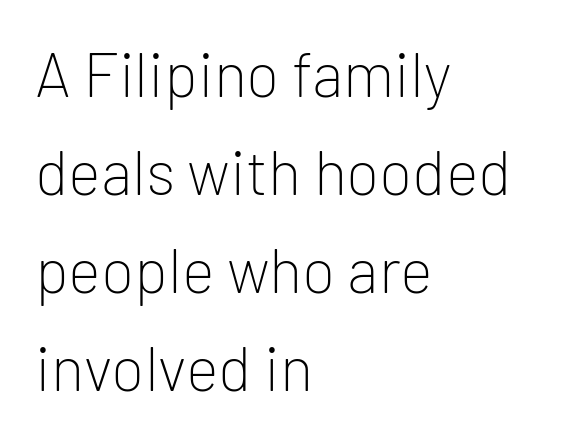
The type is set solid horizontally, with unmodified tracking. These lines sit exactly where default settings would place them. The space directly below the letters is spotless. A roman cut, with each character standing at attention. Weight: not bold — regular or lighter. Spacing verdict: proportional, widths tailored to each character.
